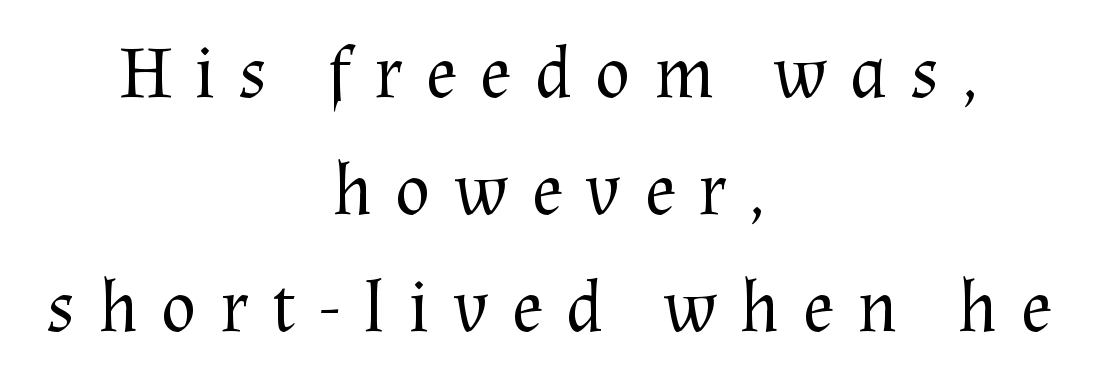
The image shows 74 px regular-weight type, upright; set centered, normal line spacing (1.58x), unusually wide letter spacing (+0.31 em), not underlined; medium stroke contrast and a medium x-height.
